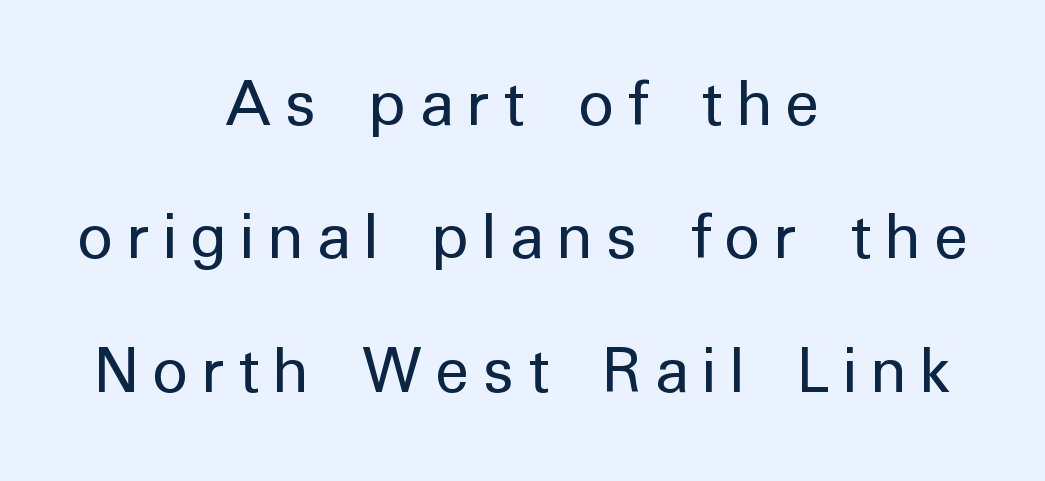
{"serif": "no", "italic": "no", "bold": "no", "weight": "regular", "width": "normal", "stroke_contrast": "low", "x_height": "medium", "monospaced": "no", "underline": "no", "align": "center", "line_spacing_ratio": 1.88, "glyph_px": 71}
